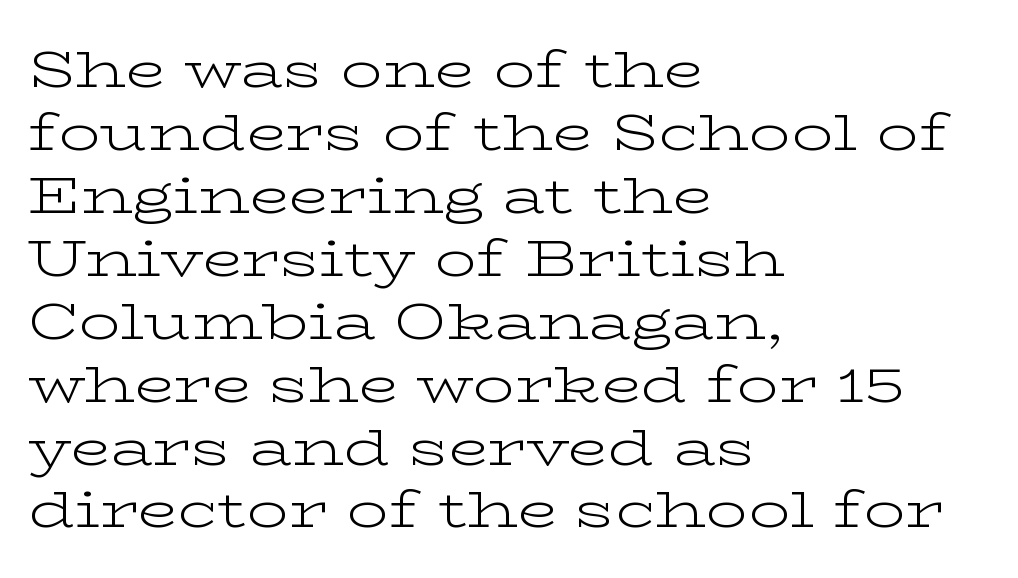
{"serif": "yes", "italic": "no", "bold": "no", "weight": "light", "width": "wide", "stroke_contrast": "low", "x_height": "medium", "monospaced": "no", "underline": "no", "align": "left", "line_spacing_ratio": 1.21, "letter_spacing": "normal", "letter_spacing_em": 0.0, "glyph_px": 52}
